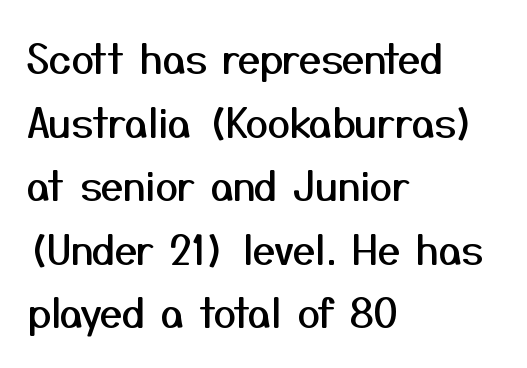
The image shows 40 px sans-serif type, upright; set left-aligned, normal line spacing (1.59x), normal letter spacing, not underlined; medium stroke contrast and a medium x-height.
